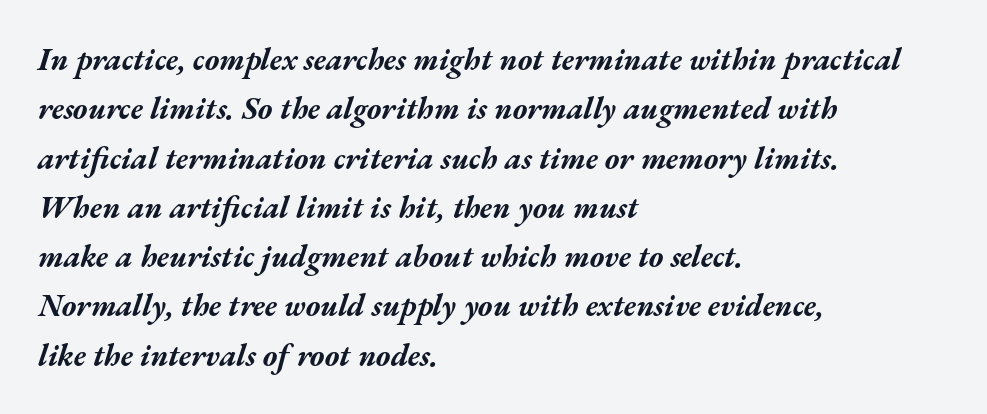
Q: Is the text bold? A: Yes.
Q: Is the text italic (slanted)? A: Yes, it leans right by about 17 degrees.
Q: Is the text underlined? A: No.
Q: How is the paragraph aligned? A: Left-aligned.
Q: Is the spacing between letters normal or unusually wide? A: Normal.
Q: Is the spacing between lines tight, normal or loose? A: Normal.
Q: Width (condensed, normal, or wide)? A: Wide.
Q: Stroke contrast? A: Medium.
Q: x-height? A: Medium.
Q: Monospaced? A: No.
